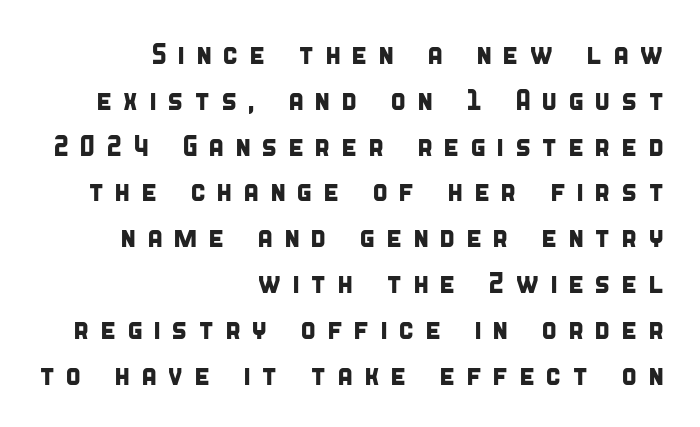
{"serif": "no", "width": "condensed", "stroke_contrast": "low", "x_height": "large", "monospaced": "no", "underline": "no", "align": "right", "line_spacing": "normal", "line_spacing_ratio": 1.58, "letter_spacing": "wide", "letter_spacing_em": 0.35, "glyph_px": 29}
